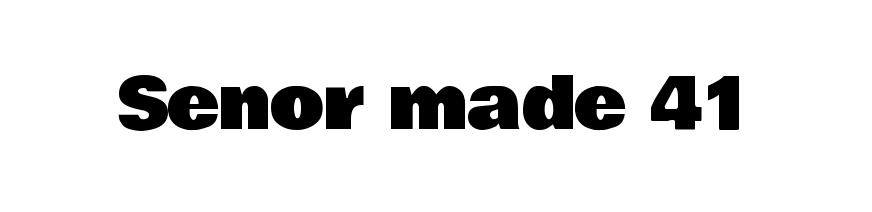
The image shows 71 px sans-serif type, upright; set normal letter spacing, not underlined; low stroke contrast and a large x-height.
